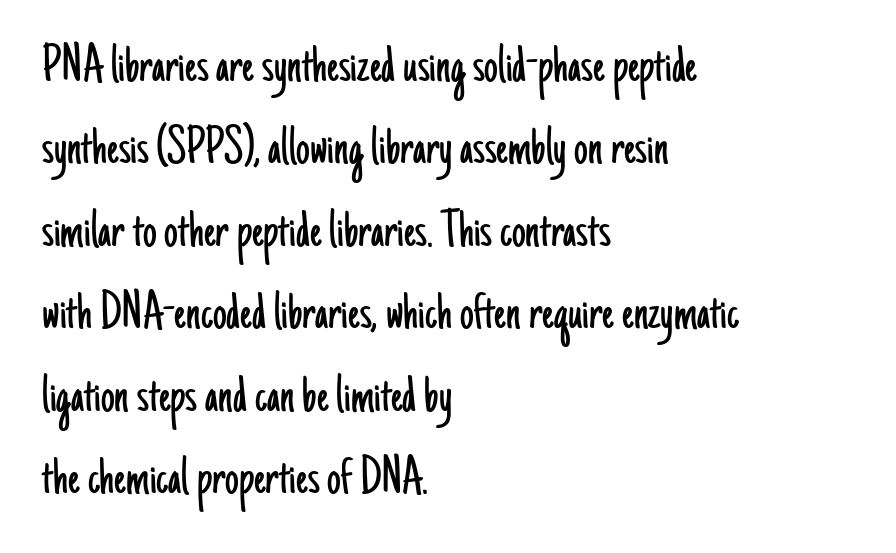
The image shows 55 px light, condensed sans-serif type, upright; set left-aligned, normal line spacing (1.5x), normal letter spacing, not underlined; low stroke contrast and a small x-height.
